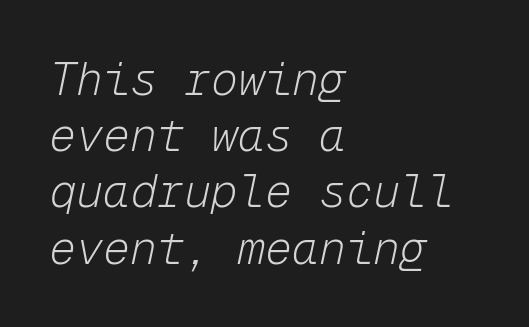
Q: Is the text bold? A: No.
Q: Is the text italic (slanted)? A: Yes, it leans right by about 12 degrees.
Q: Is the text underlined? A: No.
Q: How is the paragraph aligned? A: Left-aligned.
Q: Is the spacing between letters normal or unusually wide? A: Normal.
Q: Is the spacing between lines tight, normal or loose? A: Normal.
Q: Width (condensed, normal, or wide)? A: Normal.
Q: Stroke contrast? A: Low.
Q: x-height? A: Medium.
Q: Monospaced? A: Yes.
